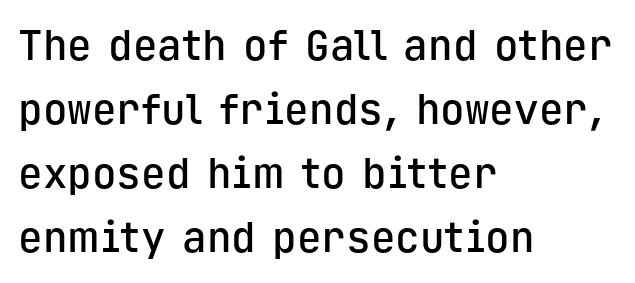
Q: Is the text bold? A: Semi-bold.
Q: Is the text italic (slanted)? A: No, it is upright.
Q: Is the typeface a serif or a sans-serif typeface? A: Sans-serif.
Q: Is the text underlined? A: No.
Q: How is the paragraph aligned? A: Left-aligned.
Q: Is the spacing between letters normal or unusually wide? A: Normal.
Q: Is the spacing between lines tight, normal or loose? A: Normal.
Q: Width (condensed, normal, or wide)? A: Normal.
Q: Stroke contrast? A: Low.
Q: x-height? A: Medium.
Q: Monospaced? A: Yes.
